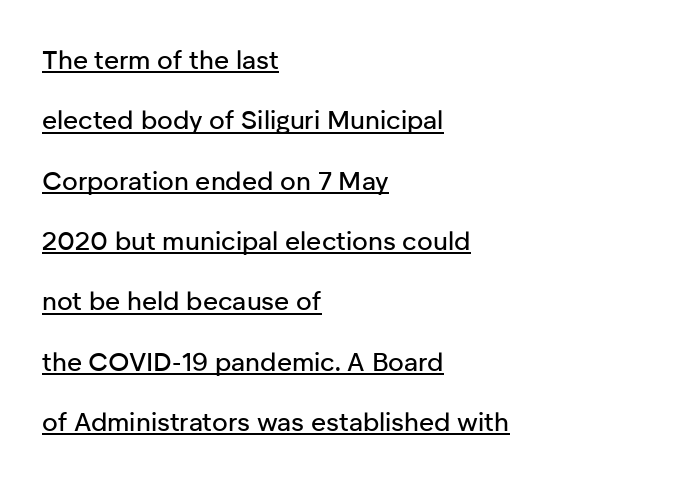
{"italic": "no", "underline": "yes", "align": "left", "line_spacing": "loose", "line_spacing_ratio": 2.32, "letter_spacing": "normal", "letter_spacing_em": 0.0, "glyph_px": 26}
